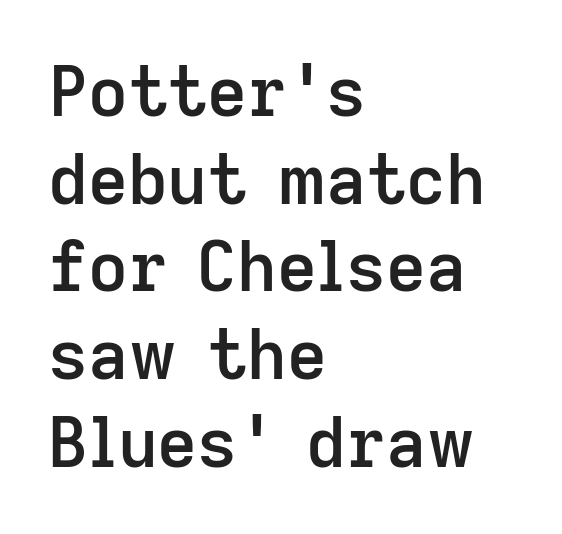
{"serif": "no", "italic": "no", "bold": "semi", "weight": "semibold", "width": "normal", "stroke_contrast": "low", "x_height": "medium", "monospaced": "no", "underline": "no", "align": "left", "line_spacing": "normal", "line_spacing_ratio": 1.27, "letter_spacing": "normal", "letter_spacing_em": 0.0, "glyph_px": 69}
